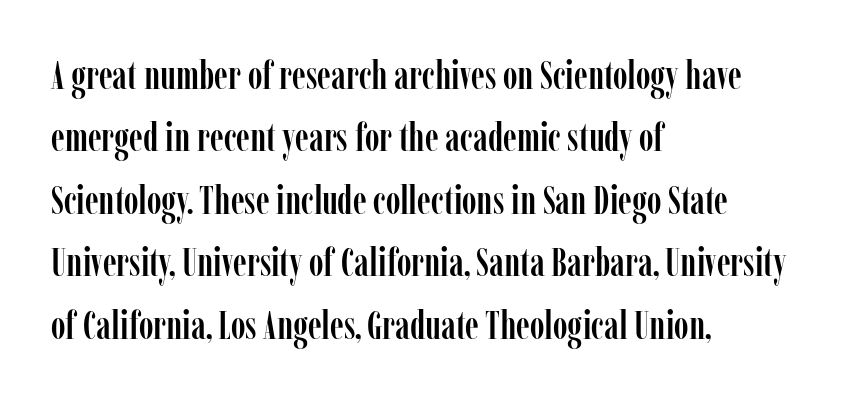
The image shows 40 px condensed serif type, upright; set left-aligned, normal line spacing (1.56x), normal letter spacing, not underlined; low stroke contrast and a medium x-height.
